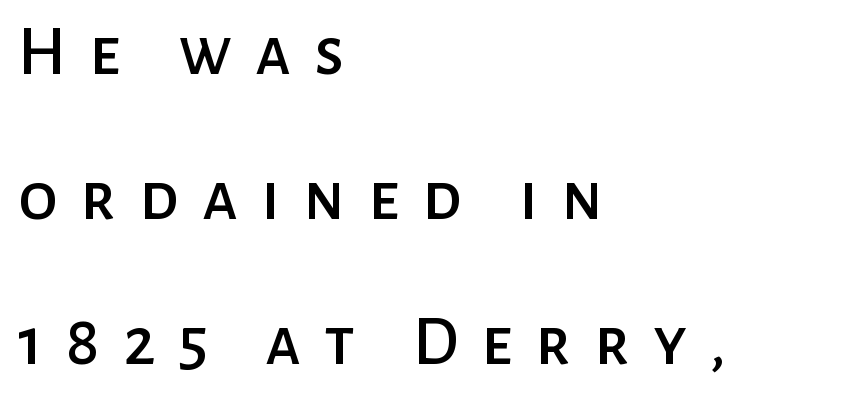
{"serif": "no", "italic": "no", "width": "normal", "stroke_contrast": "low", "x_height": "medium", "monospaced": "no", "underline": "no", "align": "left", "line_spacing": "loose", "line_spacing_ratio": 2.07, "letter_spacing": "wide", "letter_spacing_em": 0.33, "glyph_px": 70}
